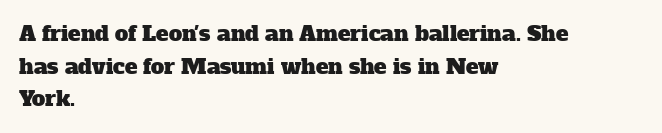
The image shows 21 px text type; set left-aligned, normal line spacing (1.55x), normal letter spacing, not underlined.
